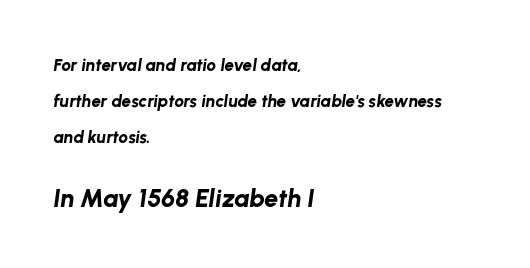
Q: Is the text bold? A: Yes.
Q: Is the text italic (slanted)? A: Yes, it leans right by about 8 degrees.
Q: Is the text underlined? A: No.
Q: How is the paragraph aligned? A: Left-aligned.
Q: Is the spacing between letters normal or unusually wide? A: Normal.
Q: Is the spacing between lines tight, normal or loose? A: Loose.
Q: Which block of text is set in a larger size, the first (top) or the second (bottom)? A: The second (bottom) one.
